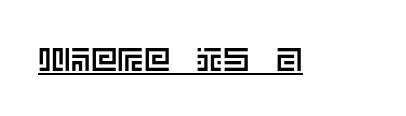
Each line of the rendering has a horizontal stroke beneath the glyphs. Every character sits straight up, as roman type does. In terms of letterspacing, this is plain default setting.
